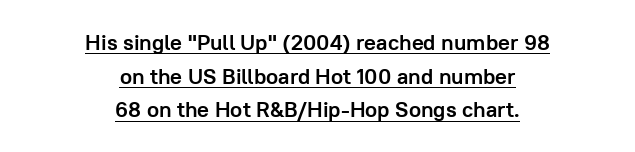
{"italic": "no", "bold": "yes", "underline": "yes", "align": "center", "line_spacing": "normal", "line_spacing_ratio": 1.53, "letter_spacing": "normal", "letter_spacing_em": 0.0, "glyph_px": 22}
